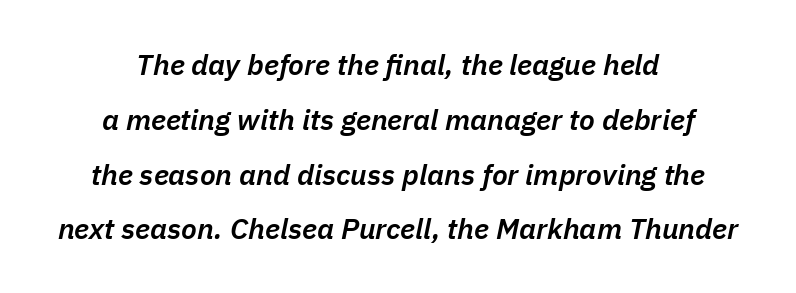
Q: Is the text bold? A: Semi-bold.
Q: Is the text italic (slanted)? A: Yes, it leans right by about 11 degrees.
Q: Is the text underlined? A: No.
Q: How is the paragraph aligned? A: Centered.
Q: Is the spacing between letters normal or unusually wide? A: Normal.
Q: Width (condensed, normal, or wide)? A: Normal.
Q: Stroke contrast? A: Low.
Q: x-height? A: Medium.
Q: Monospaced? A: No.
